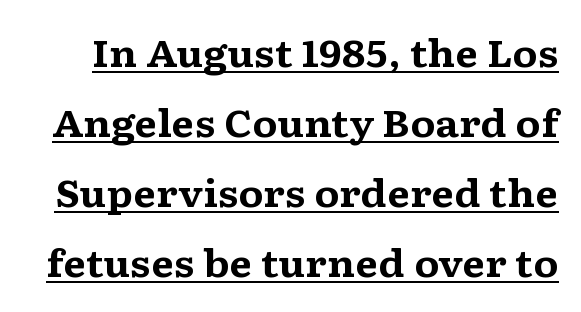
{"serif": "yes", "italic": "no", "bold": "yes", "weight": "bold", "width": "wide", "stroke_contrast": "medium", "x_height": "medium", "monospaced": "no", "underline": "yes", "line_spacing_ratio": 1.89, "letter_spacing": "normal", "letter_spacing_em": 0.0, "glyph_px": 37}
